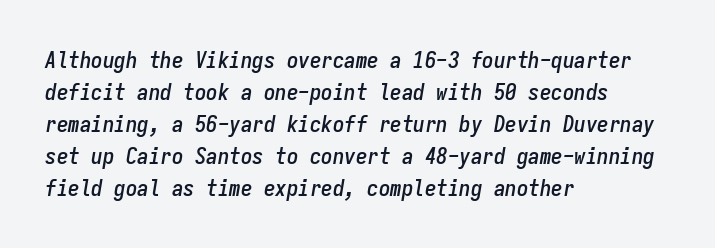
Q: Is the text italic (slanted)? A: Yes, it leans right by about 9 degrees.
Q: Is the text underlined? A: No.
Q: How is the paragraph aligned? A: Left-aligned.
Q: Is the spacing between letters normal or unusually wide? A: Normal.
Q: Is the spacing between lines tight, normal or loose? A: Normal.
